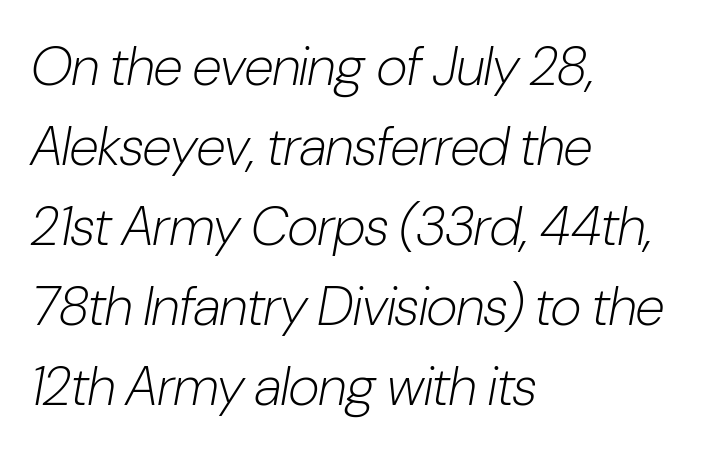
Each letter keeps its own natural width here, so spacing adapts to shape. Interline gaps are of average width in this sample. These lines keep a tight, regular rhythm from letter to letter. No chunkiness to these letters — they're not bold. Alignment: flush left. Unmarked baselines from the first word to the last.
